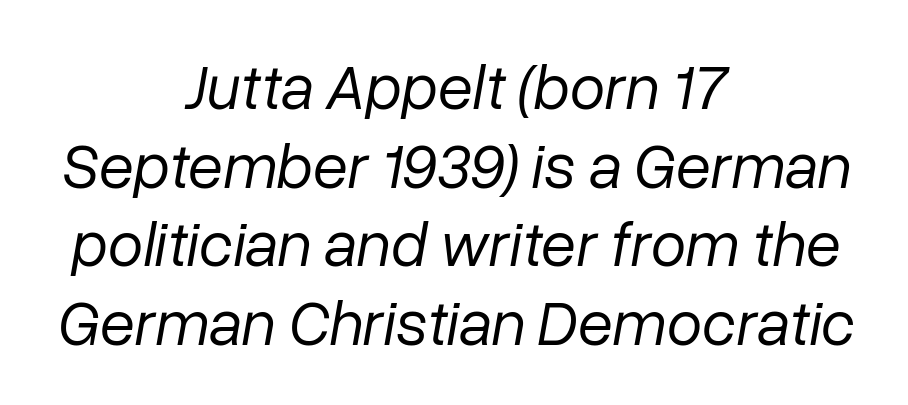
Decoration check: the copy has no underline. Is this a fixed-width face? No — the glyphs have proportional, varying widths. The face used here has a pronounced slope to its letters. The rendering positions every line midway between the sides. Weight: not bold — regular or lighter.
